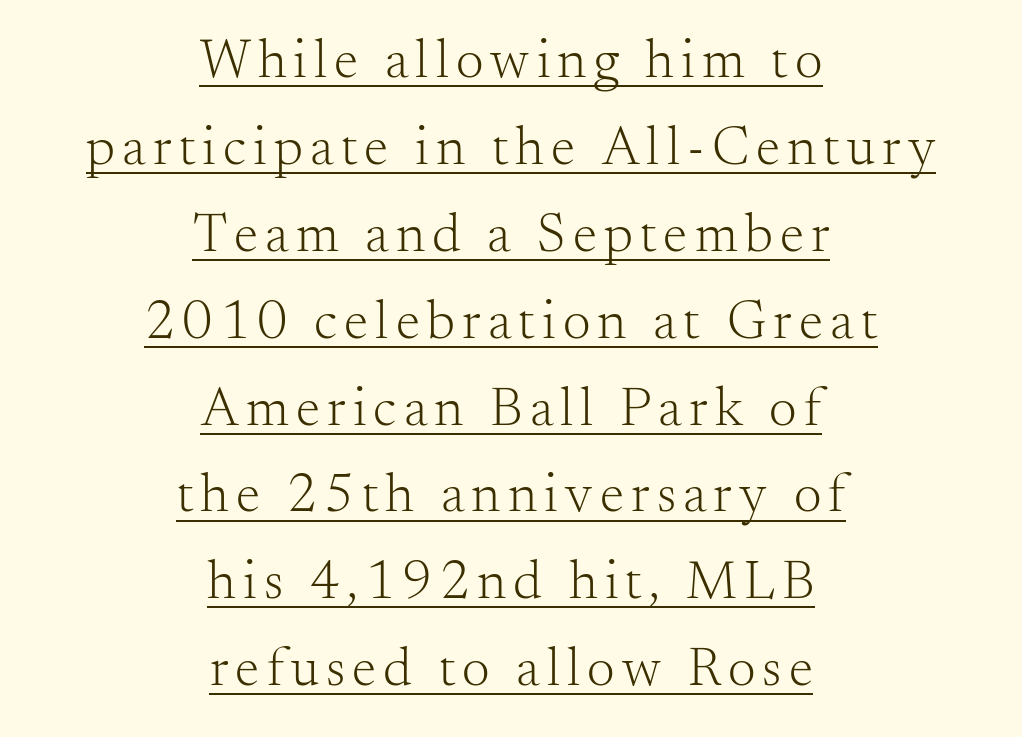
The image shows 55 px light serif type, upright; set centered, normal line spacing (1.58x), underlined; medium stroke contrast and a small x-height.
